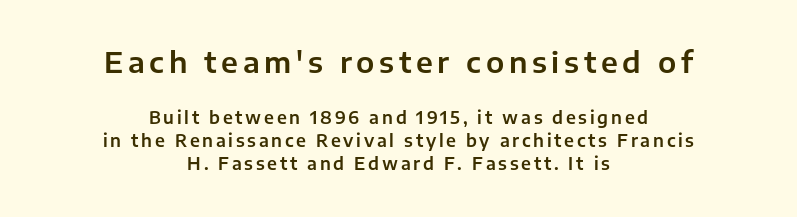
{"serif": "no", "italic": "no", "width": "normal", "stroke_contrast": "low", "x_height": "medium", "monospaced": "no", "underline": "no", "align": "center", "line_spacing": "normal", "line_spacing_ratio": 1.36, "larger_block": "first", "size_ratio": 1.71, "glyph_px": 29}
